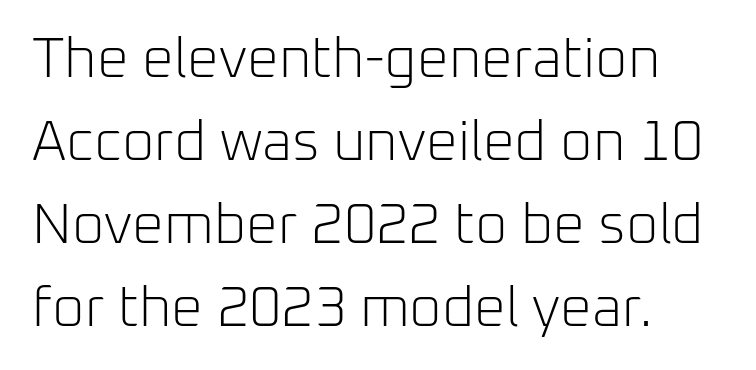
{"serif": "no", "italic": "no", "bold": "no", "weight": "light", "width": "normal", "stroke_contrast": "low", "x_height": "medium", "monospaced": "no", "underline": "no", "align": "left", "line_spacing": "normal", "line_spacing_ratio": 1.48, "letter_spacing": "normal", "letter_spacing_em": 0.0, "glyph_px": 56}
